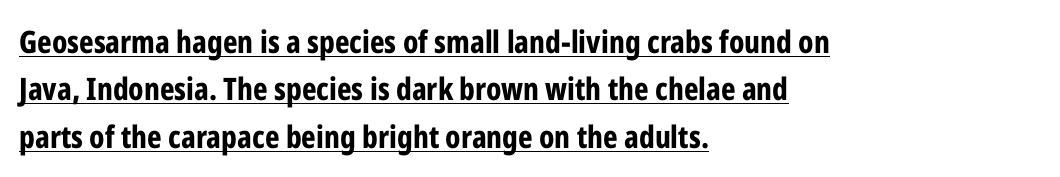
{"serif": "no", "italic": "no", "bold": "yes", "weight": "bold", "width": "condensed", "stroke_contrast": "low", "x_height": "medium", "monospaced": "no", "underline": "yes", "align": "left", "line_spacing": "normal", "line_spacing_ratio": 1.53, "letter_spacing": "normal", "letter_spacing_em": 0.0, "glyph_px": 31}
